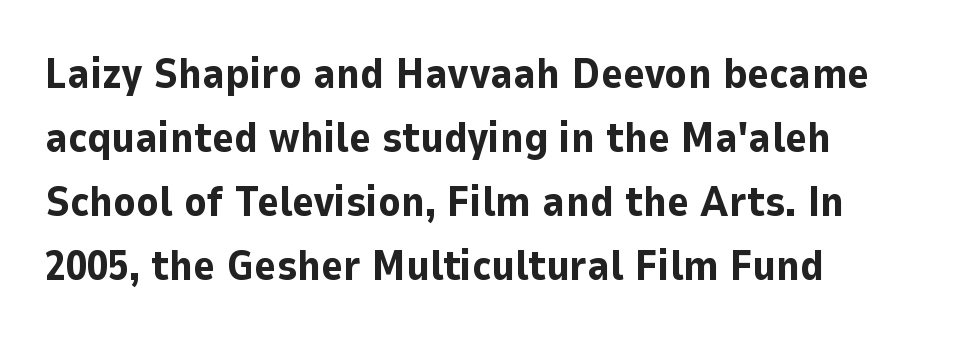
Does the type have serifs? No, each stem ends abruptly. The words here are not underlined. Line beginnings align vertically; line endings do not. These lines are rendered in a variable-pitch font.
